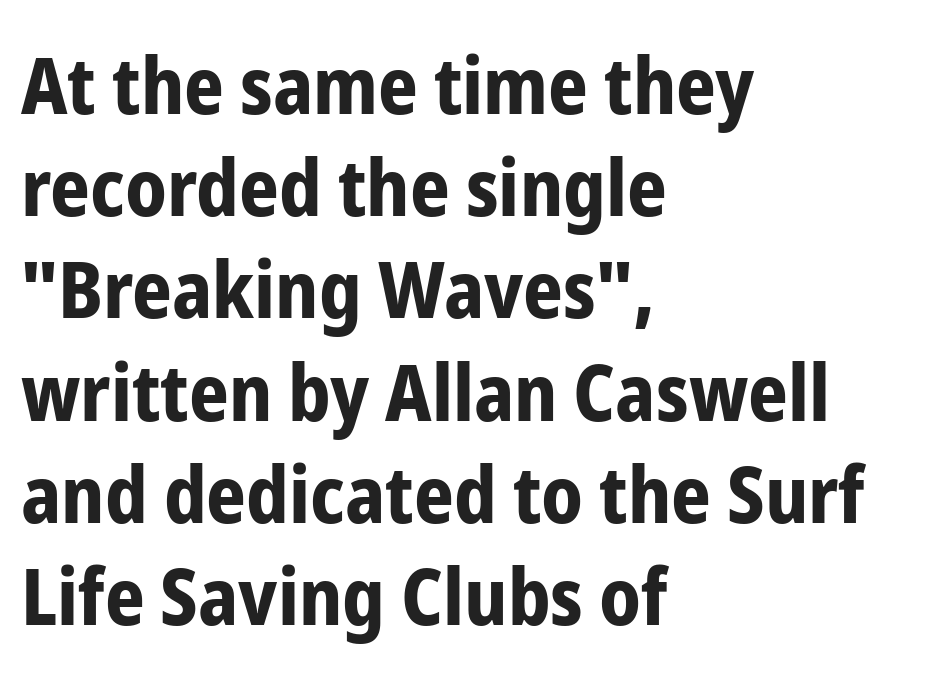
{"serif": "no", "italic": "no", "bold": "yes", "weight": "bold", "width": "condensed", "stroke_contrast": "low", "x_height": "medium", "monospaced": "no", "underline": "no", "align": "left", "line_spacing": "normal", "line_spacing_ratio": 1.31, "letter_spacing": "normal", "letter_spacing_em": 0.0, "glyph_px": 78}
